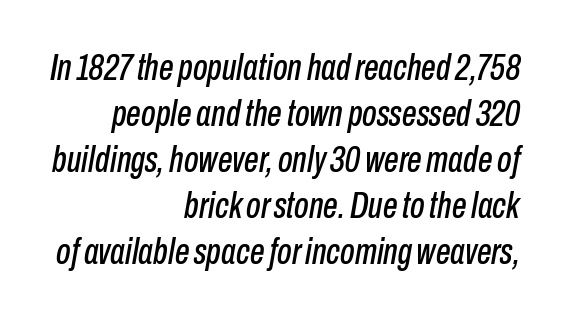
{"italic": "yes", "lean": "right", "slant_degrees": 10, "width": "condensed", "stroke_contrast": "low", "x_height": "medium", "monospaced": "no", "underline": "no", "align": "right", "line_spacing_ratio": 1.24, "letter_spacing": "normal", "letter_spacing_em": 0.0, "glyph_px": 37}
